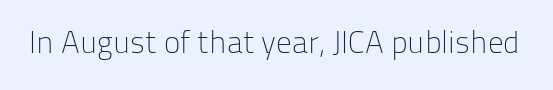
The passage shown is typeset with a sans-serif family. A roman cut, with each character standing at attention. The strip under each line holds only bare page. Caption: face not bold, strokes unweighted.
